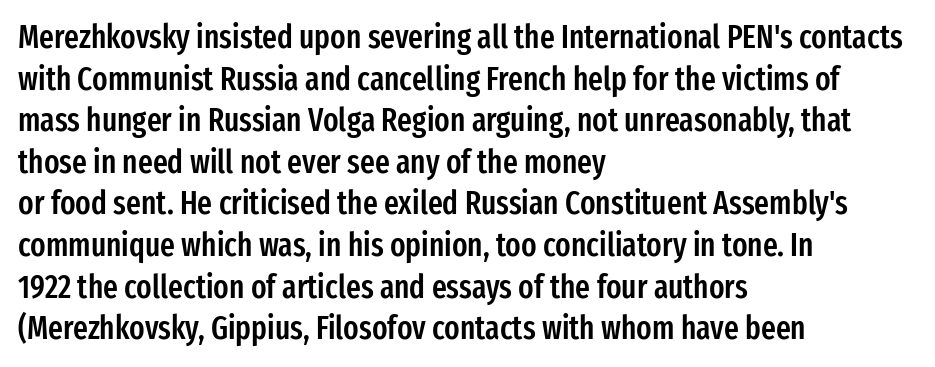
{"serif": "no", "italic": "no", "bold": "semi", "weight": "semibold", "width": "condensed", "stroke_contrast": "low", "x_height": "medium", "monospaced": "no", "underline": "no", "align": "left", "line_spacing": "normal", "line_spacing_ratio": 1.3, "letter_spacing": "normal", "letter_spacing_em": 0.0, "glyph_px": 32}
